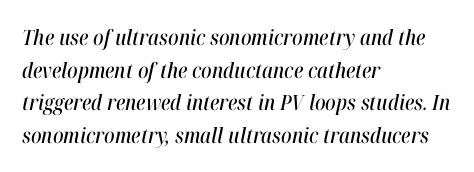
{"italic": "yes", "lean": "right", "slant_degrees": 12, "underline": "no", "align": "left", "line_spacing": "normal", "line_spacing_ratio": 1.55, "letter_spacing": "normal", "letter_spacing_em": 0.0, "glyph_px": 21}
